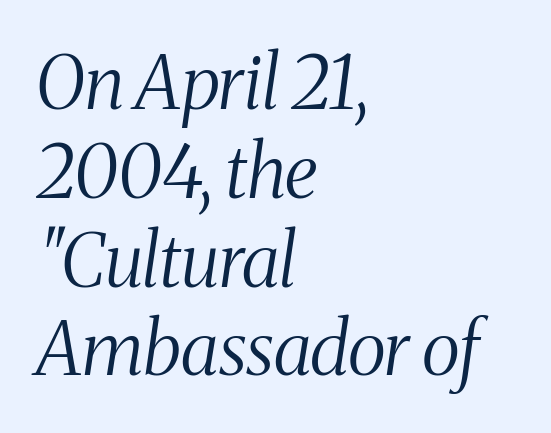
The image shows 74 px light, condensed serif type, italic (leaning right); set left-aligned, line spacing 1.2x, normal letter spacing, not underlined; medium stroke contrast and a medium x-height.
